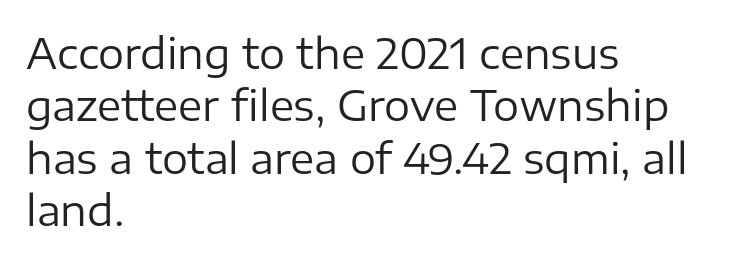
{"serif": "no", "italic": "no", "bold": "no", "weight": "regular", "width": "normal", "stroke_contrast": "low", "x_height": "medium", "monospaced": "no", "underline": "no", "align": "left", "line_spacing": "normal", "line_spacing_ratio": 1.28, "letter_spacing": "normal", "letter_spacing_em": 0.0, "glyph_px": 41}
